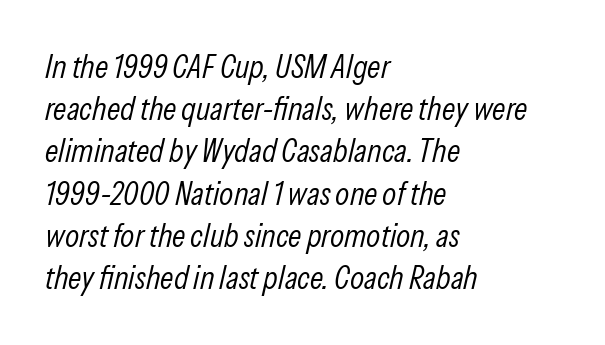
The letterforms sit at book weight or below. The rendering uses natural spacing where letterforms have individual widths. Observe the ordinary spacing: letters are neighbours, not strangers. Quick note: italic.
